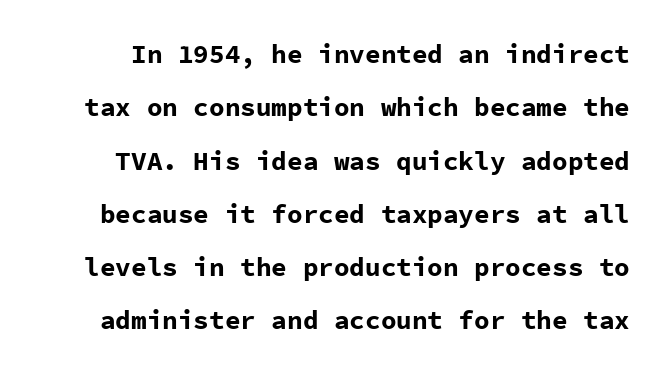
{"italic": "no", "bold": "yes", "underline": "no", "line_spacing": "loose", "line_spacing_ratio": 2.05, "letter_spacing": "normal", "letter_spacing_em": 0.0, "glyph_px": 26}
